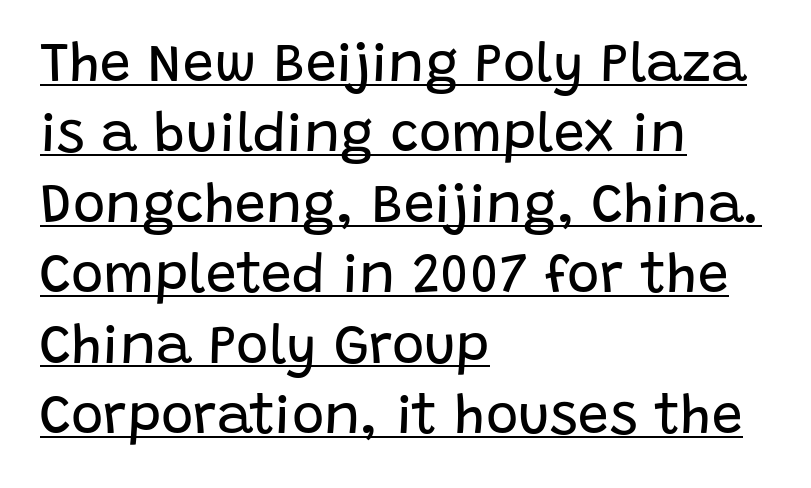
Compared with undecorated copy, this sample adds a rule below the words. Compared with a centered layout, this one pins lines to the left instead. Short note: letters normally spaced. The passage shown is typed in a proportional face where columns would drift. The space between consecutive lines is moderate. The font sits on the lighter half of the weight spectrum, regular included.
